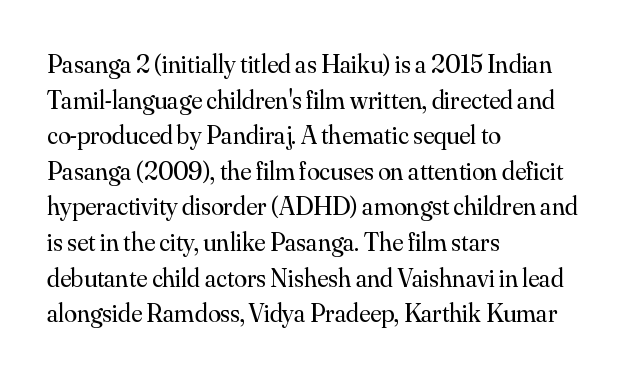
Q: Is the text bold? A: No.
Q: Is the text italic (slanted)? A: No, it is upright.
Q: Is the text underlined? A: No.
Q: How is the paragraph aligned? A: Left-aligned.
Q: Is the spacing between letters normal or unusually wide? A: Normal.
Q: Is the spacing between lines tight, normal or loose? A: Normal.
